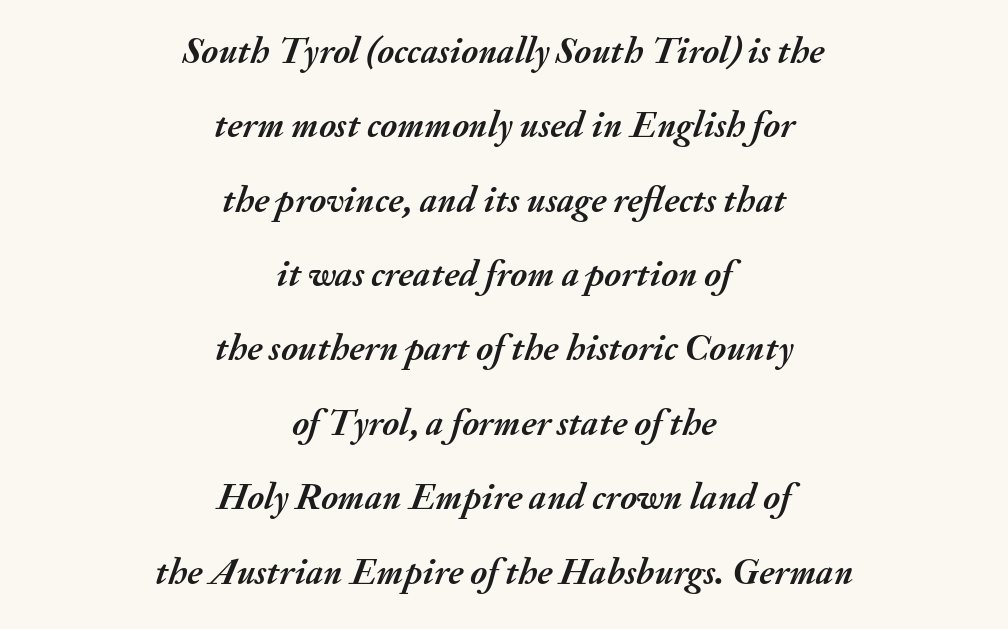
Q: Is the text bold? A: Yes.
Q: Is the text italic (slanted)? A: Yes, it leans right by about 20 degrees.
Q: Is the text underlined? A: No.
Q: How is the paragraph aligned? A: Centered.
Q: Is the spacing between letters normal or unusually wide? A: Normal.
Q: Is the spacing between lines tight, normal or loose? A: Loose.
Q: Width (condensed, normal, or wide)? A: Normal.
Q: Stroke contrast? A: Medium.
Q: x-height? A: Small.
Q: Monospaced? A: No.
